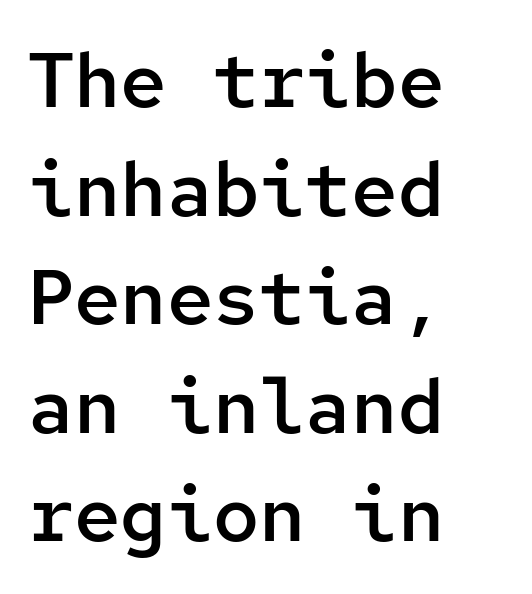
{"serif": "no", "italic": "no", "bold": "semi", "weight": "semibold", "width": "normal", "stroke_contrast": "low", "x_height": "medium", "monospaced": "yes", "underline": "no", "align": "left", "line_spacing": "normal", "line_spacing_ratio": 1.41, "letter_spacing": "normal", "letter_spacing_em": 0.0, "glyph_px": 77}
